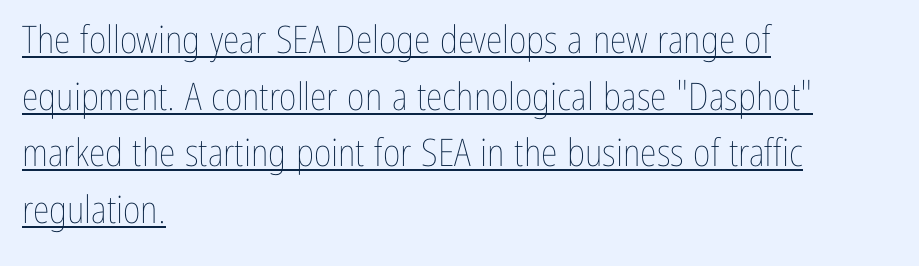
Q: Is the text bold? A: No.
Q: Is the text italic (slanted)? A: No, it is upright.
Q: Is the text underlined? A: Yes.
Q: How is the paragraph aligned? A: Left-aligned.
Q: Is the spacing between letters normal or unusually wide? A: Normal.
Q: Is the spacing between lines tight, normal or loose? A: Normal.
Q: Width (condensed, normal, or wide)? A: Condensed.
Q: Stroke contrast? A: Low.
Q: x-height? A: Medium.
Q: Monospaced? A: No.
